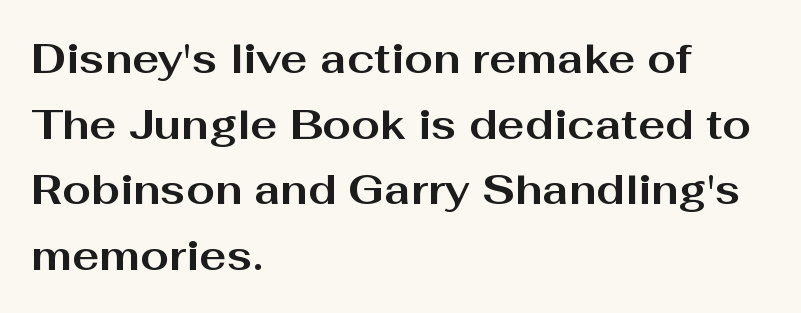
The image shows 41 px bold, wide sans-serif type, upright; set left-aligned, normal line spacing (1.6x), normal letter spacing, not underlined; medium stroke contrast and a medium x-height.
